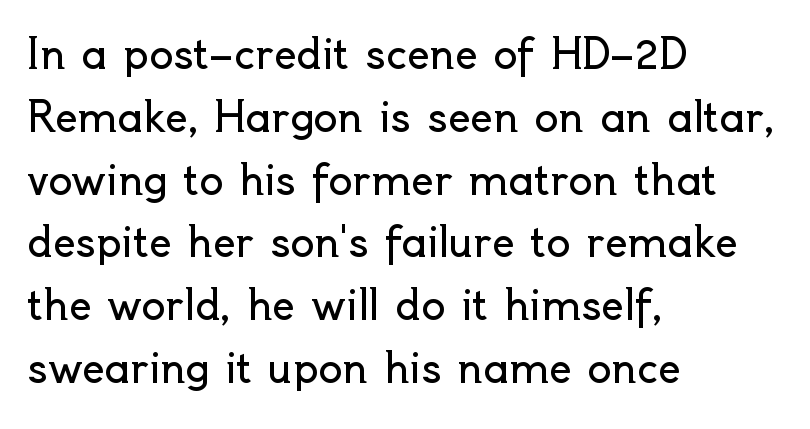
The image shows 40 px regular-weight sans-serif type, upright; set left-aligned, normal line spacing (1.57x), normal letter spacing, not underlined; a small x-height.
